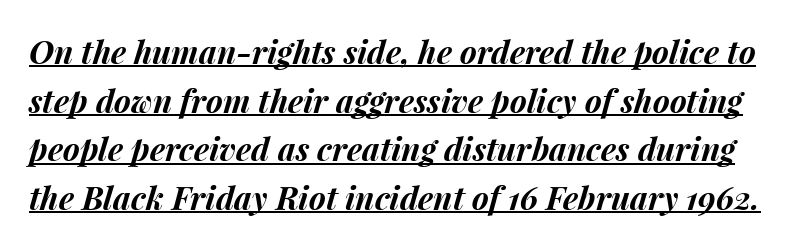
{"italic": "yes", "lean": "right", "slant_degrees": 15, "bold": "yes", "weight": "bold", "width": "normal", "stroke_contrast": "medium", "x_height": "medium", "monospaced": "no", "underline": "yes", "line_spacing": "normal", "line_spacing_ratio": 1.52, "letter_spacing": "normal", "letter_spacing_em": 0.0, "glyph_px": 32}
